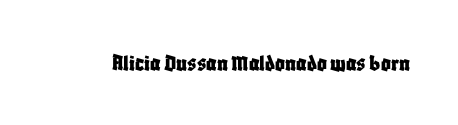
Observe the ordinary spacing: letters are neighbours, not strangers. Underline: absent. Rendered with straight, roman letterforms.
